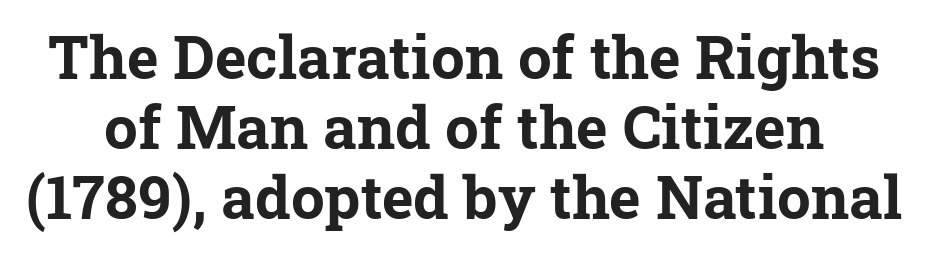
A typesetter would call this proportional, since set widths differ per character. Note: serifs present on the glyphs. Honestly, there is no underline to notice here at all. How are the letters spaced? Ordinarily, with no added tracking.
